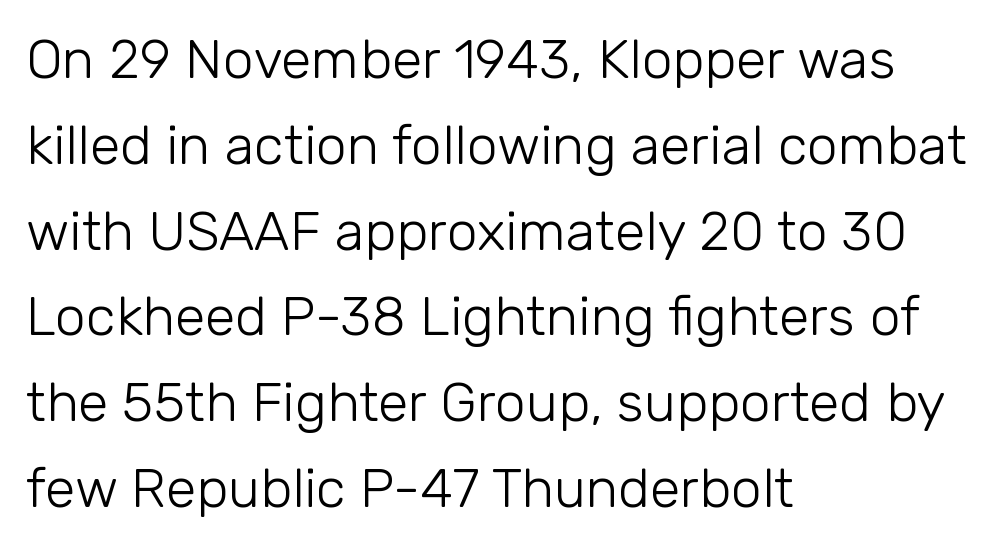
The image shows 55 px light sans-serif type, upright; set left-aligned, normal line spacing (1.56x), normal letter spacing, not underlined; low stroke contrast and a medium x-height.
